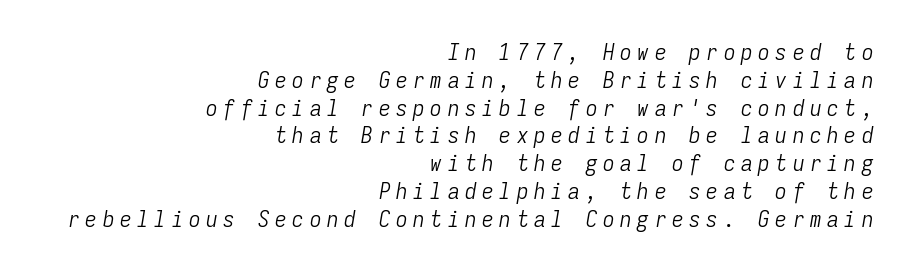
Q: Is the text bold? A: No.
Q: Is the text italic (slanted)? A: Yes, it leans right by about 9 degrees.
Q: Is the text underlined? A: No.
Q: How is the paragraph aligned? A: Right-aligned.
Q: Is the spacing between letters normal or unusually wide? A: Unusually wide.
